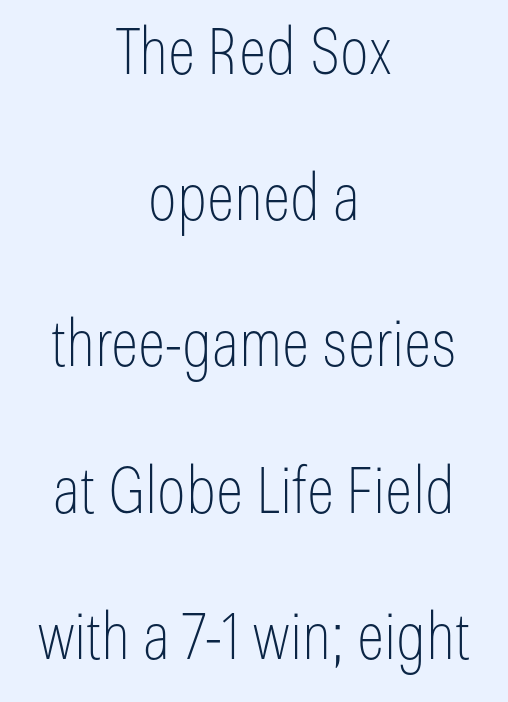
The image shows 65 px thin, condensed sans-serif type, upright; set centered, loose line spacing (2.25x), normal letter spacing, not underlined; low stroke contrast and a medium x-height.
